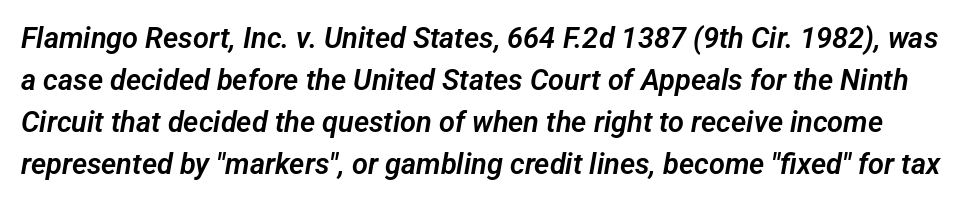
The image shows 29 px sans-serif type; set normal line spacing (1.45x), normal letter spacing, not underlined; low stroke contrast and a medium x-height.
